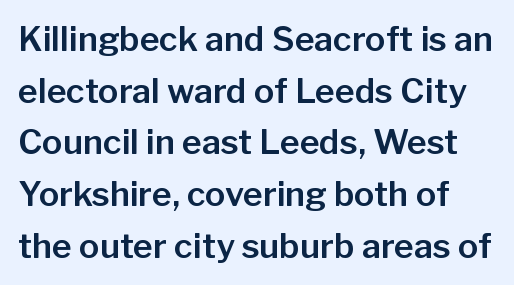
The image shows 34 px sans-serif type, upright; set normal line spacing (1.52x), normal letter spacing, not underlined; low stroke contrast and a medium x-height.
